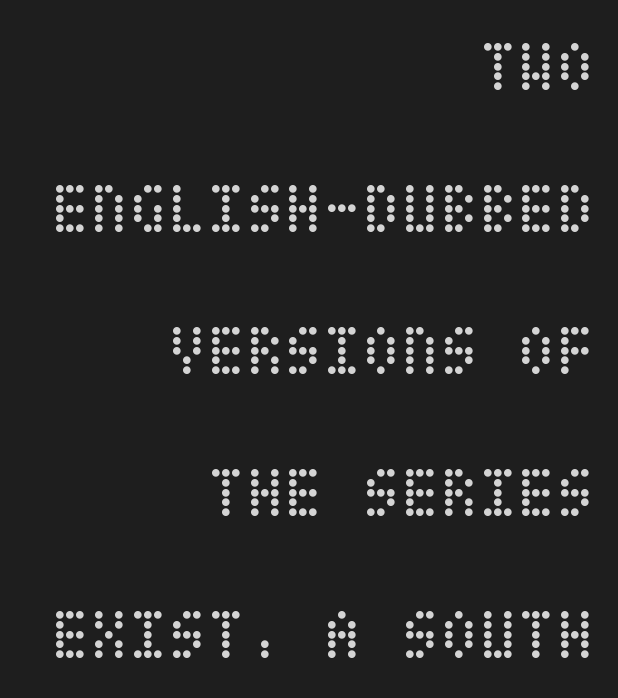
{"italic": "no", "bold": "no", "weight": "regular", "width": "condensed", "stroke_contrast": "low", "x_height": "large", "underline": "no", "align": "right", "line_spacing": "loose", "line_spacing_ratio": 2.0, "letter_spacing": "normal", "letter_spacing_em": 0.0, "glyph_px": 71}
